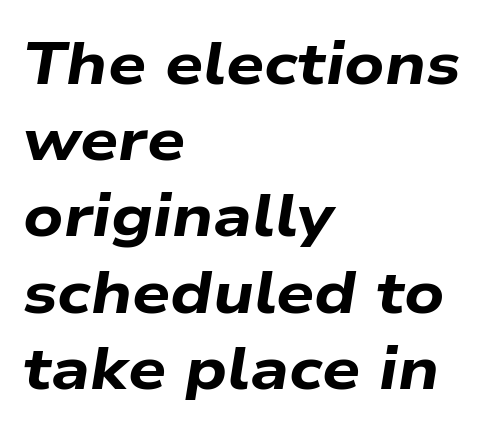
Q: Is the text bold? A: Yes.
Q: Is the text italic (slanted)? A: Yes, it leans right by about 9 degrees.
Q: Is the text underlined? A: No.
Q: How is the paragraph aligned? A: Left-aligned.
Q: Is the spacing between letters normal or unusually wide? A: Normal.
Q: Is the spacing between lines tight, normal or loose? A: Normal.
Q: Width (condensed, normal, or wide)? A: Wide.
Q: Stroke contrast? A: Low.
Q: x-height? A: Medium.
Q: Monospaced? A: No.
